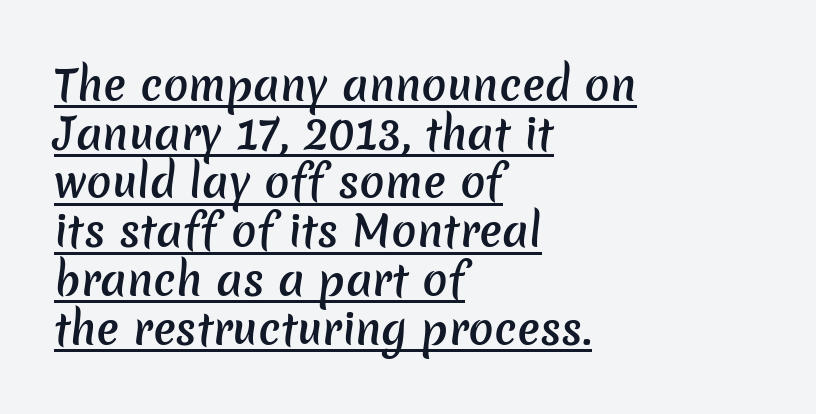
The image shows 42 px semibold sans-serif type; set left-aligned, line spacing 1.16x, normal letter spacing, underlined; low stroke contrast and a medium x-height.
